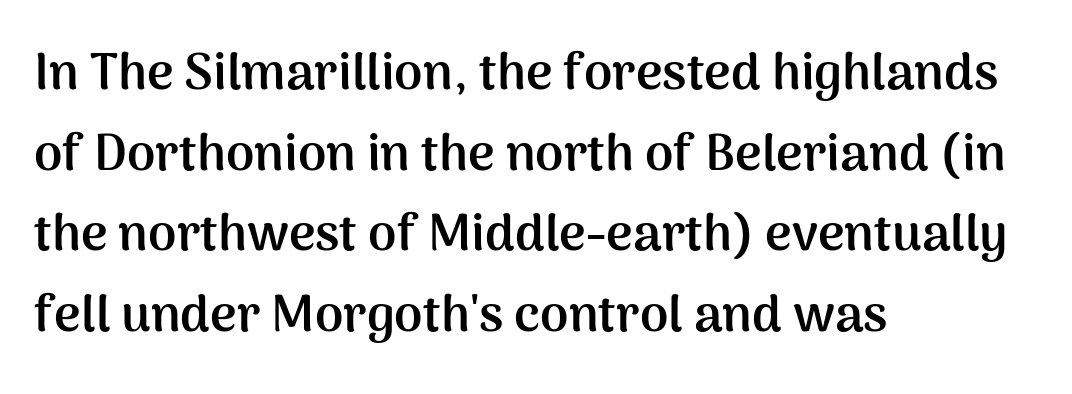
Q: Is the text bold? A: Yes.
Q: Is the text italic (slanted)? A: No, it is upright.
Q: Is the typeface a serif or a sans-serif typeface? A: Sans-serif.
Q: Is the text underlined? A: No.
Q: How is the paragraph aligned? A: Left-aligned.
Q: Is the spacing between letters normal or unusually wide? A: Normal.
Q: Is the spacing between lines tight, normal or loose? A: Normal.
Q: Width (condensed, normal, or wide)? A: Normal.
Q: Stroke contrast? A: Medium.
Q: x-height? A: Medium.
Q: Monospaced? A: No.
